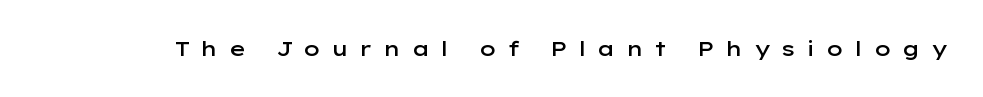
The image shows 21 px text type, upright; set unusually wide letter spacing (+0.49 em), not underlined.
